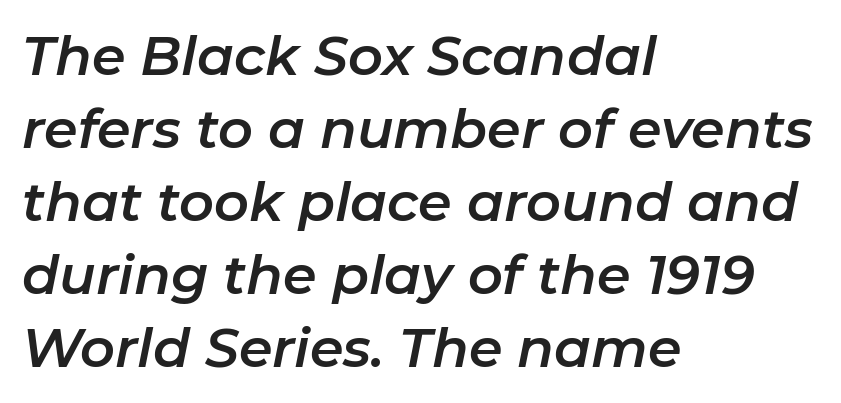
The image shows 54 px text type, italic (leaning right); set left-aligned, normal line spacing (1.35x), normal letter spacing, not underlined; low stroke contrast and a medium x-height.
